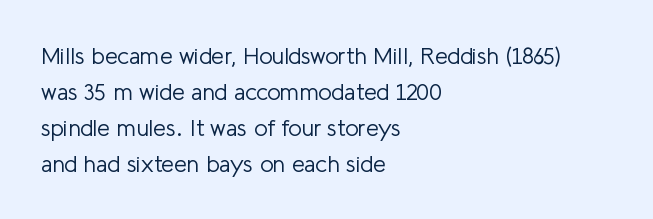
The image shows 23 px text type, upright; set left-aligned, normal line spacing (1.57x), normal letter spacing, not underlined.
